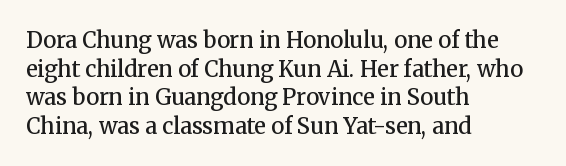
The image shows 22 px text type, upright; set left-aligned, normal line spacing (1.3x), normal letter spacing, not underlined.
